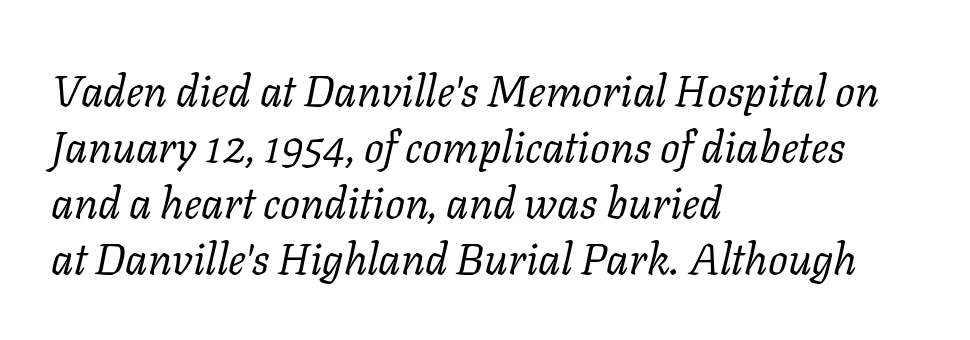
The image shows 44 px regular-weight serif type, italic (leaning right); set left-aligned, normal line spacing (1.27x), normal letter spacing, not underlined; low stroke contrast and a medium x-height.
